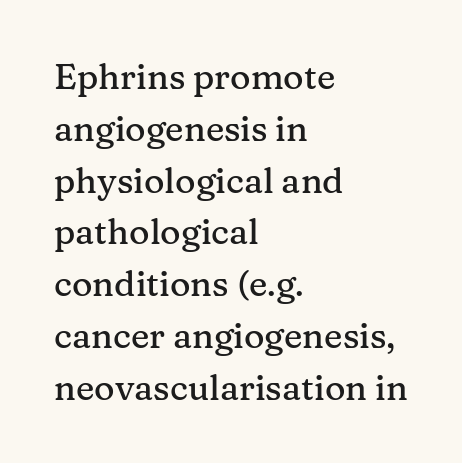
The image shows 35 px serif type, upright; set left-aligned, normal line spacing (1.48x), normal letter spacing, not underlined; medium stroke contrast and a medium x-height.
